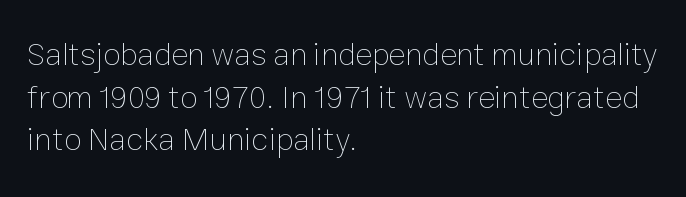
Q: Is the text bold? A: No.
Q: Is the text italic (slanted)? A: No, it is upright.
Q: Is the text underlined? A: No.
Q: How is the paragraph aligned? A: Left-aligned.
Q: Is the spacing between letters normal or unusually wide? A: Normal.
Q: Is the spacing between lines tight, normal or loose? A: Normal.
Q: Width (condensed, normal, or wide)? A: Normal.
Q: Stroke contrast? A: Low.
Q: x-height? A: Medium.
Q: Monospaced? A: No.
